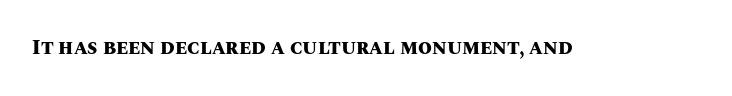
The rendering keeps characters at their native spacing. Underlining? Definitely not there. Nope, not italic — everything's standing straight. Set as a true bold cut, around the 700 mark.
